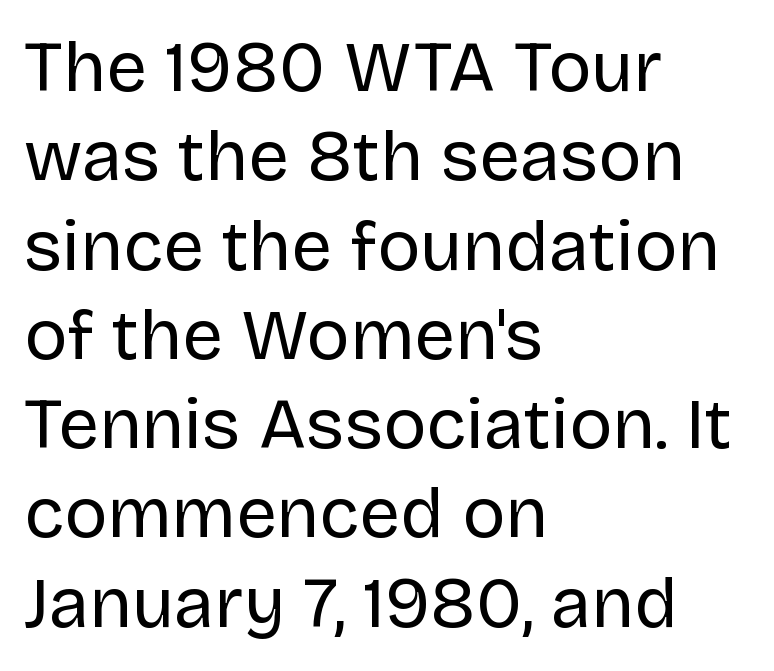
Q: Is the text bold? A: No.
Q: Is the text italic (slanted)? A: No, it is upright.
Q: Is the typeface a serif or a sans-serif typeface? A: Sans-serif.
Q: Is the text underlined? A: No.
Q: How is the paragraph aligned? A: Left-aligned.
Q: Is the spacing between letters normal or unusually wide? A: Normal.
Q: Width (condensed, normal, or wide)? A: Normal.
Q: Stroke contrast? A: Low.
Q: x-height? A: Large.
Q: Monospaced? A: No.
